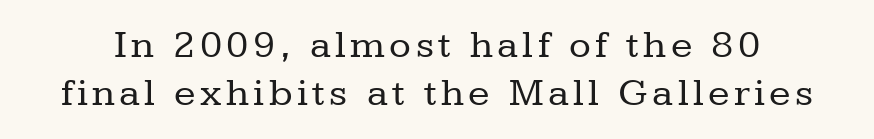
Descenders are the only things crossing below the line. To sum up the face: it has serifs. Spacing verdict: proportional, widths tailored to each character. Ordinary non-slanted type is in use. The font sits on the lighter half of the weight spectrum, regular included.
